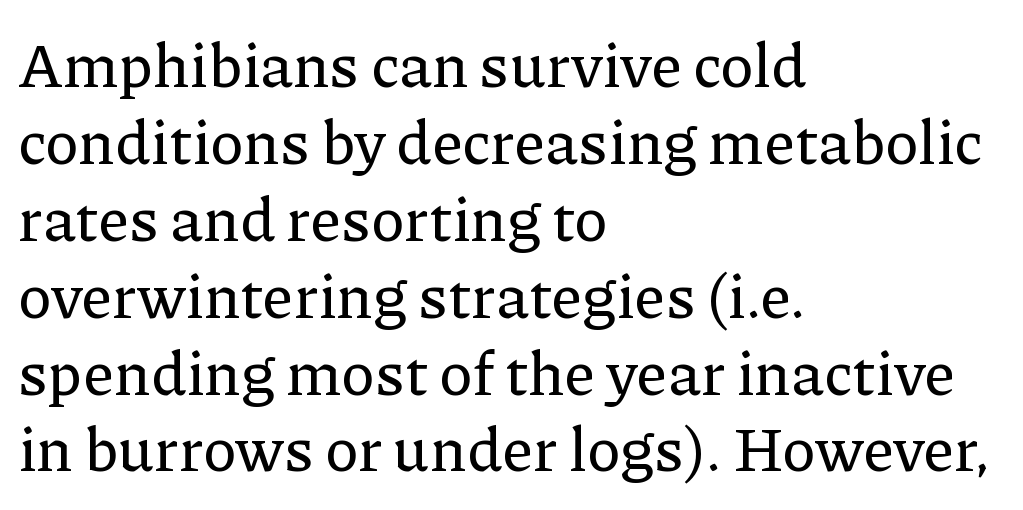
Q: Is the text italic (slanted)? A: No, it is upright.
Q: Is the typeface a serif or a sans-serif typeface? A: Serif.
Q: Is the text underlined? A: No.
Q: How is the paragraph aligned? A: Left-aligned.
Q: Is the spacing between letters normal or unusually wide? A: Normal.
Q: Width (condensed, normal, or wide)? A: Normal.
Q: Stroke contrast? A: Low.
Q: x-height? A: Medium.
Q: Monospaced? A: No.
